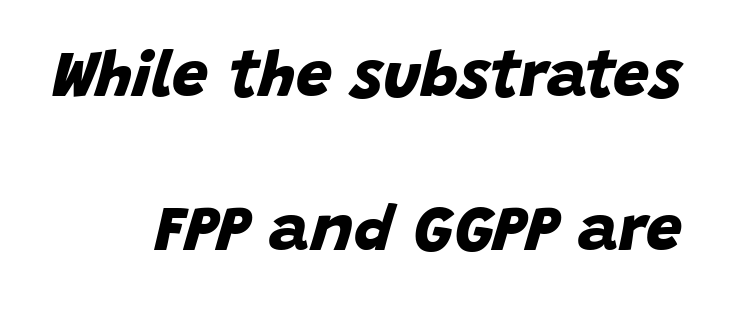
The image shows 64 px bold sans-serif type; set loose line spacing (2.41x), normal letter spacing, not underlined; low stroke contrast and a large x-height.
